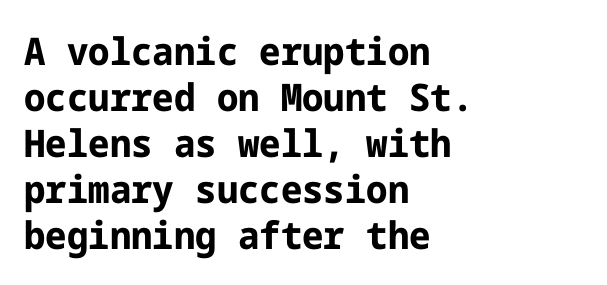
Casual observation: everything's shoved over to the left. Is there any slant? The stems are plumb. What weight is shown? A full bold with thick strokes. Words float on clear page, feet unadorned.
